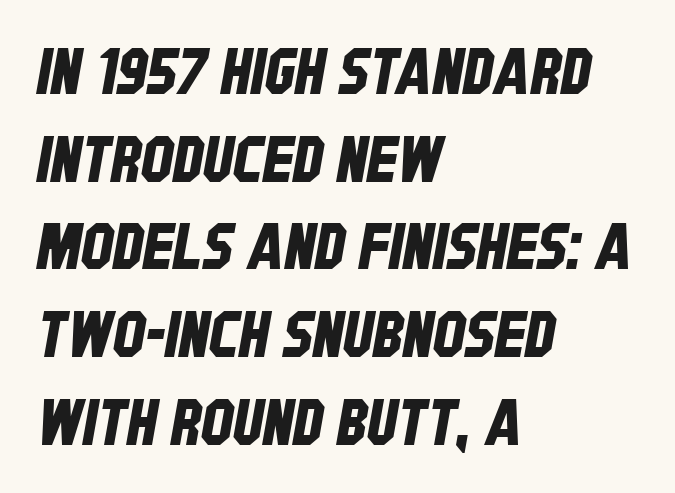
{"serif": "no", "width": "condensed", "stroke_contrast": "low", "x_height": "large", "monospaced": "no", "underline": "no", "align": "left", "line_spacing": "normal", "line_spacing_ratio": 1.37, "letter_spacing": "normal", "letter_spacing_em": 0.0, "glyph_px": 64}
